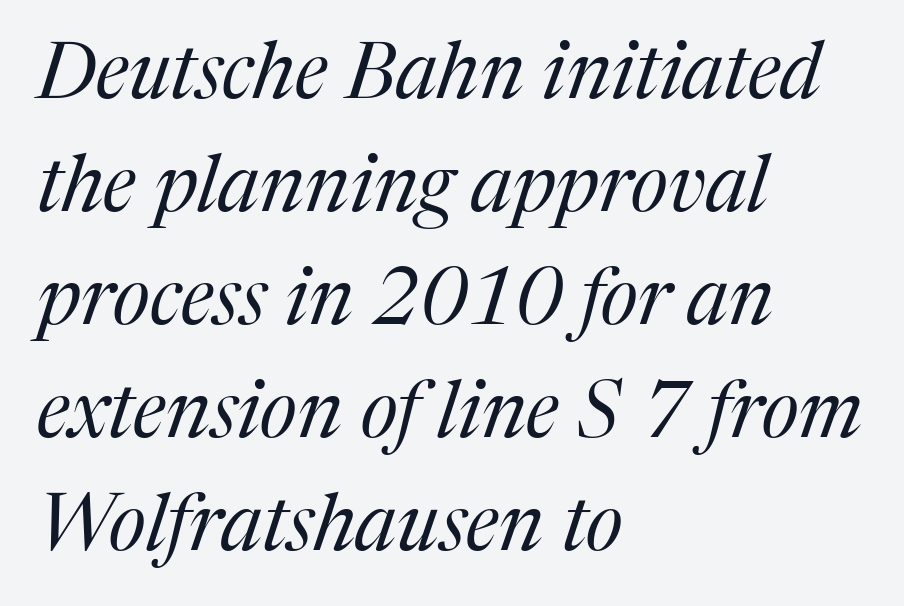
The image shows 79 px regular-weight serif type, italic (leaning right); set left-aligned, normal line spacing (1.43x), normal letter spacing, not underlined; medium stroke contrast and a medium x-height.
